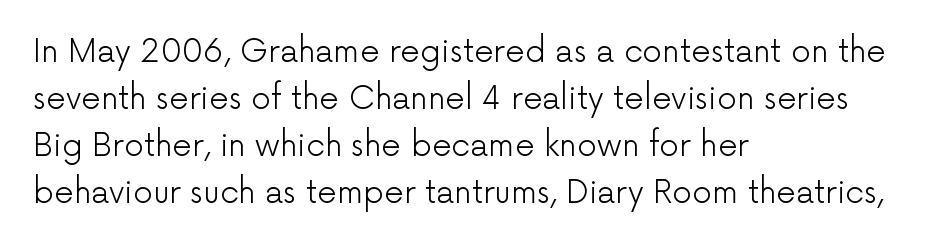
Q: Is the text bold? A: No.
Q: Is the text italic (slanted)? A: No, it is upright.
Q: Is the typeface a serif or a sans-serif typeface? A: Sans-serif.
Q: Is the text underlined? A: No.
Q: How is the paragraph aligned? A: Left-aligned.
Q: Is the spacing between letters normal or unusually wide? A: Normal.
Q: Is the spacing between lines tight, normal or loose? A: Normal.
Q: Width (condensed, normal, or wide)? A: Normal.
Q: Stroke contrast? A: Low.
Q: x-height? A: Medium.
Q: Monospaced? A: No.
